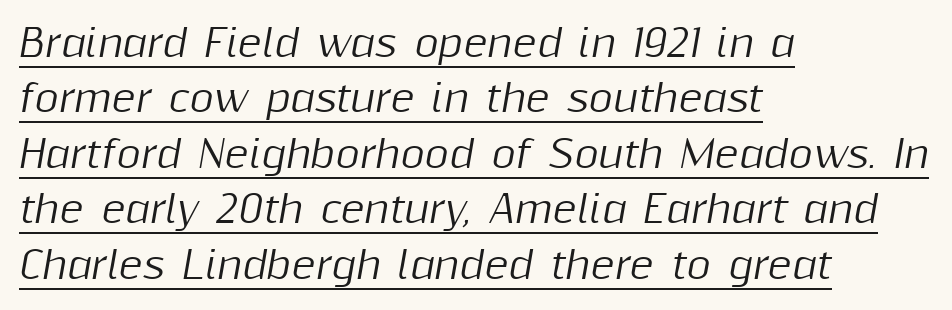
Compared with undecorated copy, this sample adds a rule below the words. A classic flush-left, rag-right setting is used for this passage. Slanted lettering throughout. Successive baselines arrive at the customary interval. Varying glyph widths throughout — classic text-font behaviour. In terms of letterspacing, this is plain default setting.
